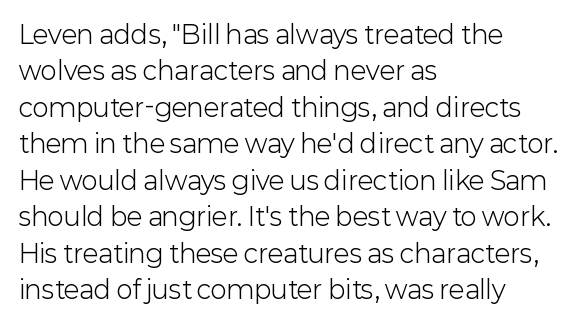
Q: Is the text bold? A: No.
Q: Is the text italic (slanted)? A: No, it is upright.
Q: Is the text underlined? A: No.
Q: How is the paragraph aligned? A: Left-aligned.
Q: Is the spacing between letters normal or unusually wide? A: Normal.
Q: Is the spacing between lines tight, normal or loose? A: Normal.
